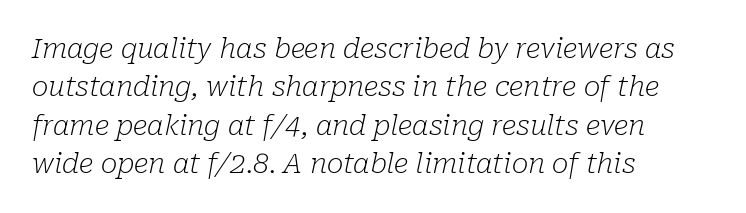
{"serif": "yes", "italic": "yes", "lean": "right", "slant_degrees": 10, "bold": "no", "weight": "light", "width": "normal", "stroke_contrast": "low", "x_height": "medium", "monospaced": "no", "underline": "no", "align": "left", "line_spacing": "normal", "line_spacing_ratio": 1.37, "letter_spacing": "normal", "letter_spacing_em": 0.0, "glyph_px": 28}
